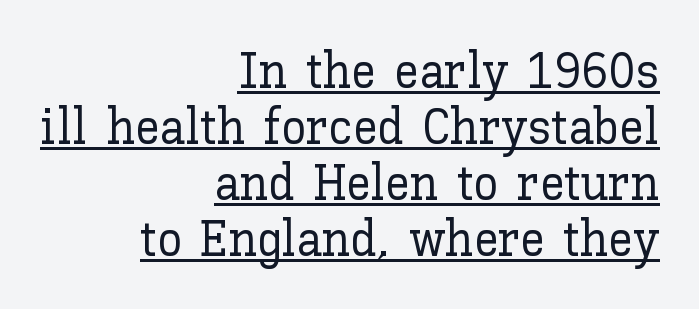
Students, note that the glyphs here touch the page at normal intervals. Every word sits above its own underline. The setting favours the right margin, as signatures and pull-quotes sometimes do. Nope, not italic — everything's standing straight.
